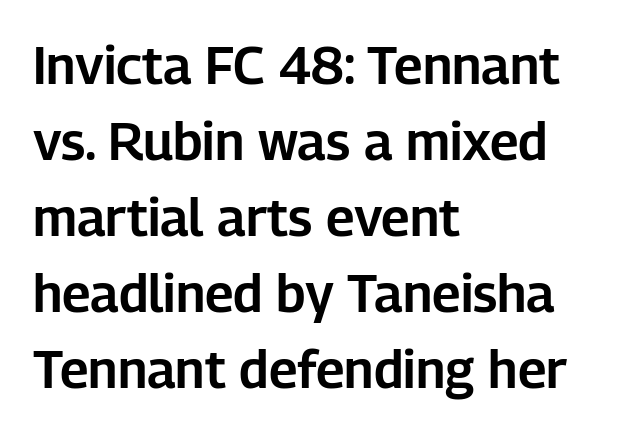
The passage shown is typed in a proportional face where columns would drift. There is no visible air inserted between adjacent glyphs. The foot of each line stays bare and open. Does the lettering tilt? It doesn't — this is upright. Check where the strokes stop: nothing finishes them off — pure sans. Casual observation: everything's shoved over to the left.
